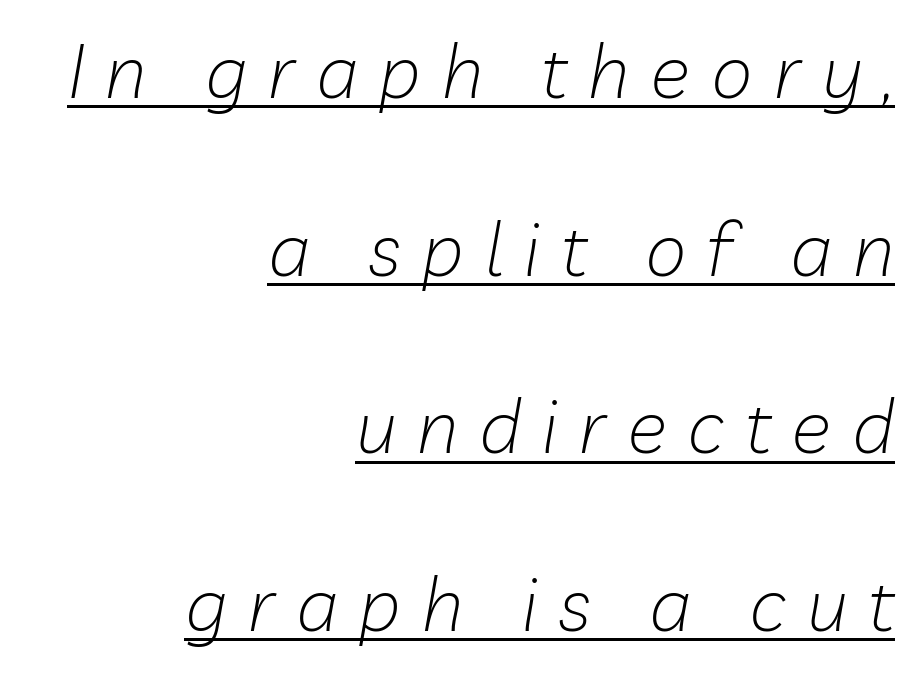
Q: Is the text bold? A: No.
Q: Is the text italic (slanted)? A: Yes, it leans right by about 10 degrees.
Q: Is the text underlined? A: Yes.
Q: How is the paragraph aligned? A: Right-aligned.
Q: Is the spacing between letters normal or unusually wide? A: Unusually wide.
Q: Is the spacing between lines tight, normal or loose? A: Loose.
Q: Width (condensed, normal, or wide)? A: Normal.
Q: Stroke contrast? A: Low.
Q: x-height? A: Medium.
Q: Monospaced? A: No.
